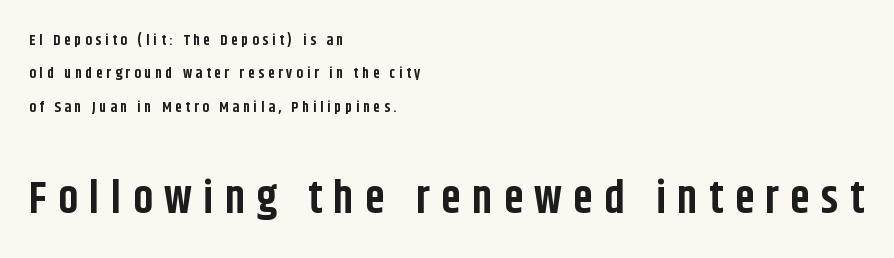
{"serif": "no", "italic": "no", "bold": "yes", "weight": "bold", "width": "condensed", "stroke_contrast": "low", "x_height": "large", "monospaced": "no", "underline": "no", "align": "left", "line_spacing": "loose", "line_spacing_ratio": 2.22, "letter_spacing": "wide", "letter_spacing_em": 0.25, "larger_block": "second", "size_ratio": 3.0, "glyph_px": 45}
